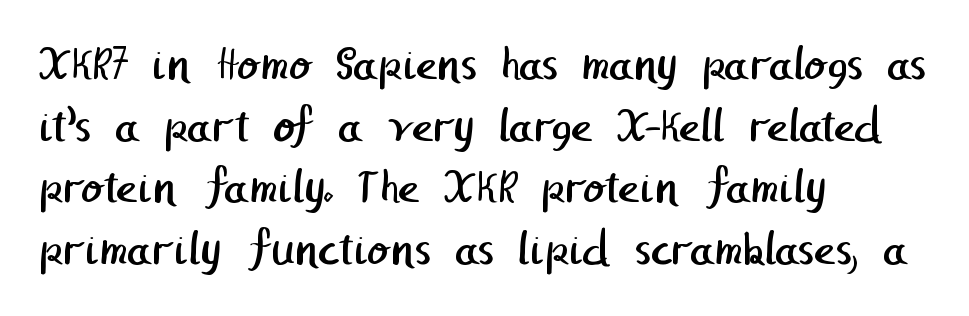
Underline: absent. Does the type have serifs? No, each stem ends abruptly. Reading down the block, your eye returns to a fixed left position each line. The letterforms sit shoulder to shoulder at normal distance. A quiet, ordinary-to-light weight characterises the typeface.
